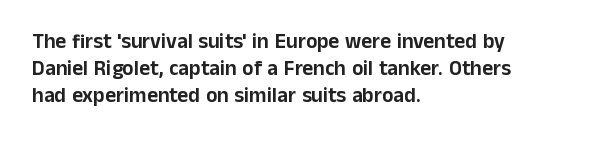
{"italic": "no", "underline": "no", "align": "left", "line_spacing": "normal", "line_spacing_ratio": 1.28, "letter_spacing": "normal", "letter_spacing_em": 0.0, "glyph_px": 21}
